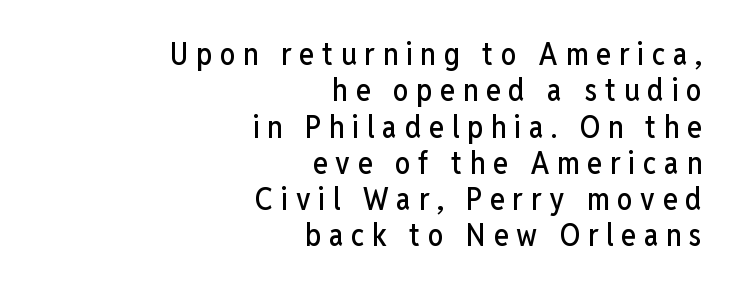
Q: Is the text italic (slanted)? A: No, it is upright.
Q: Is the typeface a serif or a sans-serif typeface? A: Sans-serif.
Q: Is the text underlined? A: No.
Q: How is the paragraph aligned? A: Right-aligned.
Q: Is the spacing between letters normal or unusually wide? A: Unusually wide.
Q: Width (condensed, normal, or wide)? A: Condensed.
Q: Stroke contrast? A: Low.
Q: x-height? A: Medium.
Q: Monospaced? A: No.
